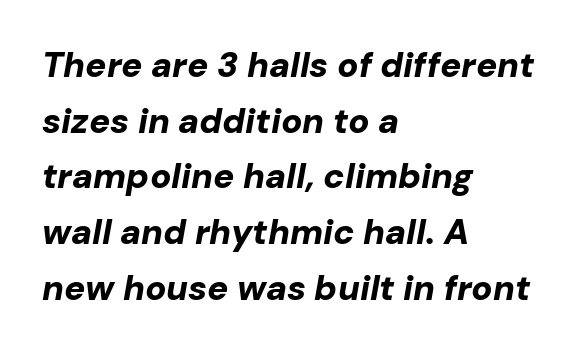
The image shows 35 px bold type, italic (leaning right); set left-aligned, normal line spacing (1.59x), normal letter spacing, not underlined; low stroke contrast and a medium x-height.
